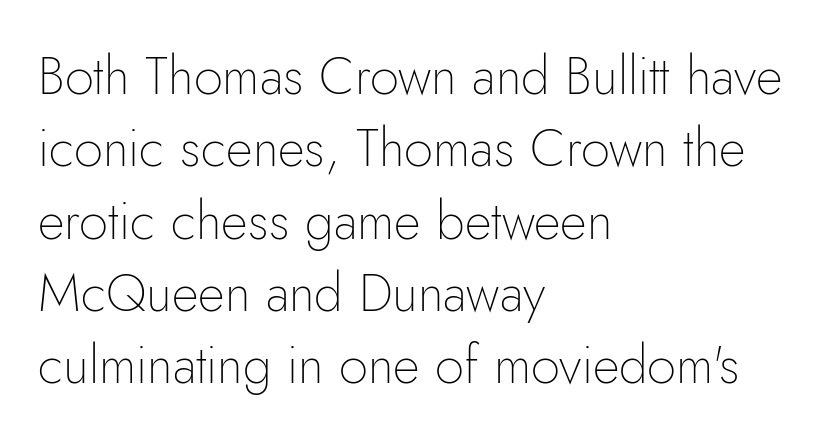
{"serif": "no", "italic": "no", "bold": "no", "weight": "thin", "width": "normal", "stroke_contrast": "low", "x_height": "small", "monospaced": "no", "underline": "no", "align": "left", "line_spacing": "normal", "line_spacing_ratio": 1.39, "letter_spacing": "normal", "letter_spacing_em": 0.0, "glyph_px": 52}
